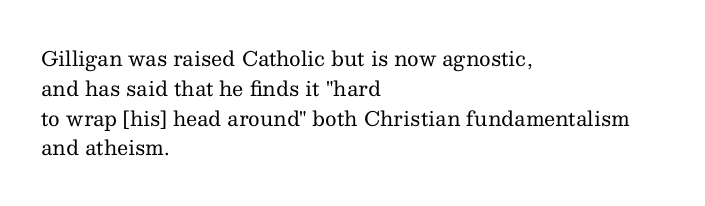
The image shows 20 px text type, upright; set left-aligned, normal line spacing (1.49x), normal letter spacing, not underlined.
